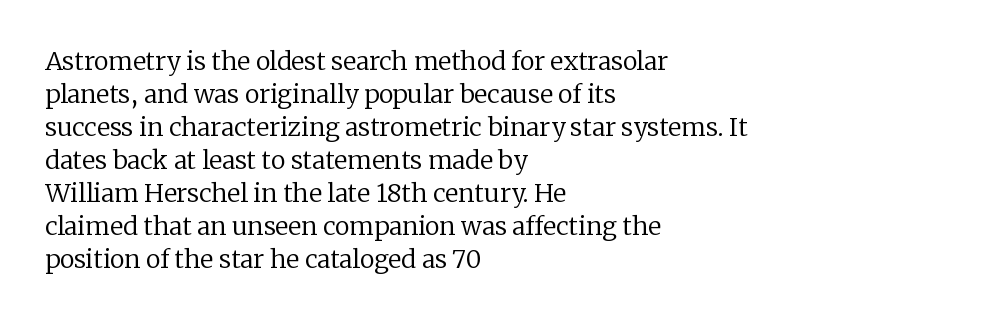
Q: Is the text bold? A: No.
Q: Is the text italic (slanted)? A: No, it is upright.
Q: Is the text underlined? A: No.
Q: How is the paragraph aligned? A: Left-aligned.
Q: Is the spacing between letters normal or unusually wide? A: Normal.
Q: Is the spacing between lines tight, normal or loose? A: Normal.
